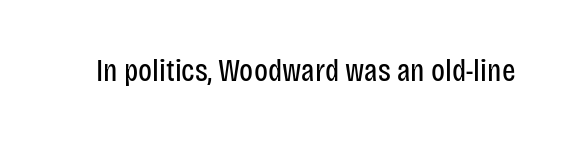
Q: Is the text bold? A: No.
Q: Is the text italic (slanted)? A: No, it is upright.
Q: Is the typeface a serif or a sans-serif typeface? A: Sans-serif.
Q: Is the text underlined? A: No.
Q: Is the spacing between letters normal or unusually wide? A: Normal.
Q: Width (condensed, normal, or wide)? A: Condensed.
Q: Stroke contrast? A: Low.
Q: x-height? A: Large.
Q: Monospaced? A: No.
